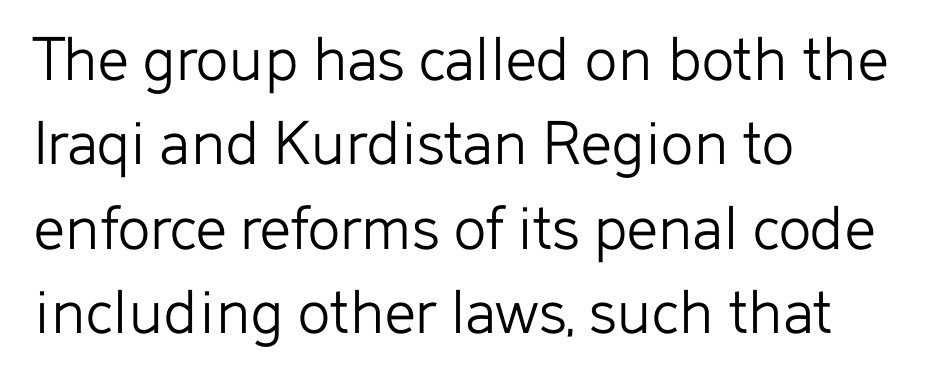
The image shows 68 px light sans-serif type, upright; set left-aligned, line spacing 1.24x, normal letter spacing, not underlined; low stroke contrast and a medium x-height.
